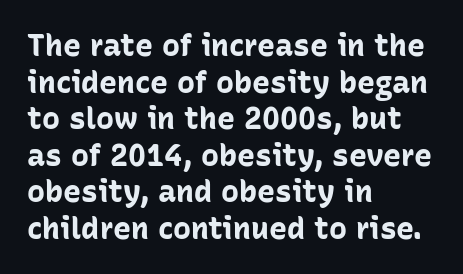
The image shows 30 px bold sans-serif type, upright; set left-aligned, line spacing 1.22x, normal letter spacing, not underlined; low stroke contrast and a medium x-height.
